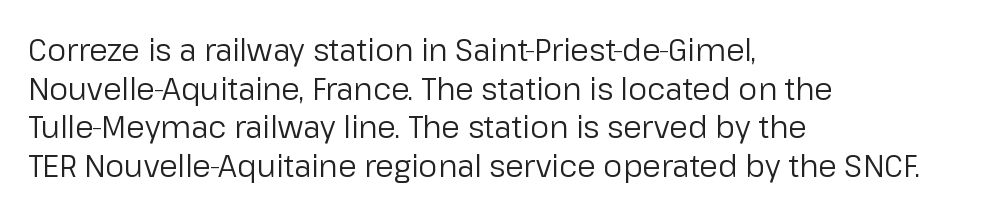
{"serif": "no", "italic": "no", "bold": "no", "weight": "regular", "width": "normal", "stroke_contrast": "low", "x_height": "medium", "monospaced": "no", "underline": "no", "align": "left", "line_spacing": "normal", "line_spacing_ratio": 1.29, "letter_spacing": "normal", "letter_spacing_em": 0.0, "glyph_px": 30}
